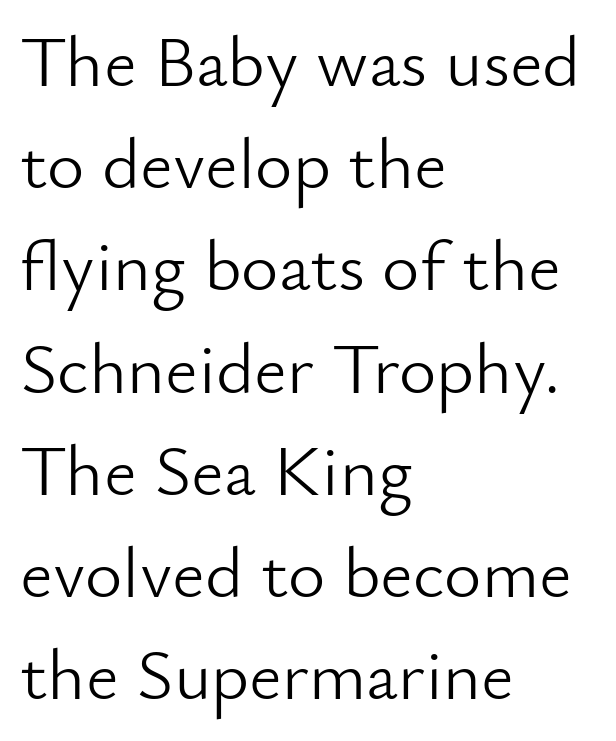
Q: Is the text bold? A: No.
Q: Is the text italic (slanted)? A: No, it is upright.
Q: Is the typeface a serif or a sans-serif typeface? A: Sans-serif.
Q: Is the text underlined? A: No.
Q: How is the paragraph aligned? A: Left-aligned.
Q: Is the spacing between letters normal or unusually wide? A: Normal.
Q: Is the spacing between lines tight, normal or loose? A: Normal.
Q: Width (condensed, normal, or wide)? A: Normal.
Q: Stroke contrast? A: Low.
Q: x-height? A: Small.
Q: Monospaced? A: No.
